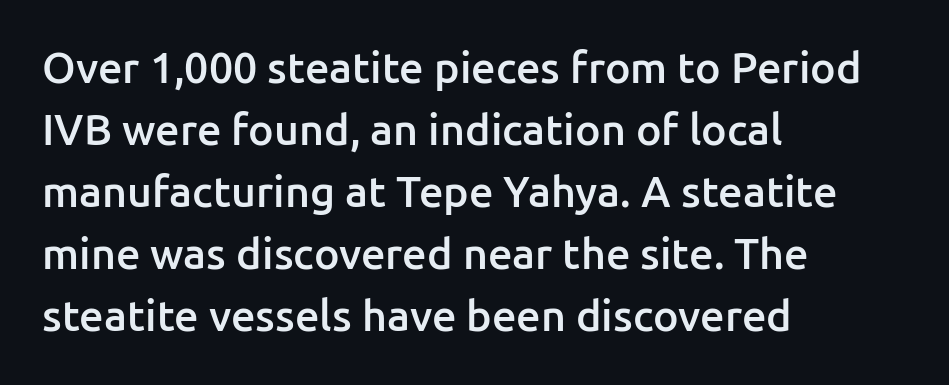
Q: Is the text bold? A: Semi-bold.
Q: Is the text italic (slanted)? A: No, it is upright.
Q: Is the typeface a serif or a sans-serif typeface? A: Sans-serif.
Q: Is the text underlined? A: No.
Q: How is the paragraph aligned? A: Left-aligned.
Q: Is the spacing between letters normal or unusually wide? A: Normal.
Q: Is the spacing between lines tight, normal or loose? A: Normal.
Q: Width (condensed, normal, or wide)? A: Normal.
Q: Stroke contrast? A: Low.
Q: x-height? A: Medium.
Q: Monospaced? A: No.
